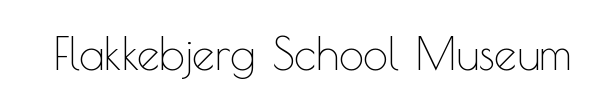
Q: Is the text bold? A: No.
Q: Is the text italic (slanted)? A: No, it is upright.
Q: Is the typeface a serif or a sans-serif typeface? A: Sans-serif.
Q: Is the text underlined? A: No.
Q: Is the spacing between letters normal or unusually wide? A: Normal.
Q: Width (condensed, normal, or wide)? A: Normal.
Q: x-height? A: Small.
Q: Monospaced? A: No.
